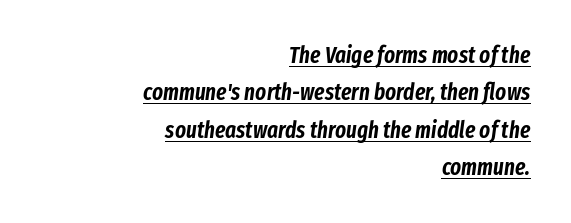
Successive baselines arrive at the customary interval. Somebody hit Ctrl+U on this one — the words are underlined. The type is set solid horizontally, with unmodified tracking. The axis of the letterforms is tilted away from vertical. A flush-right, rag-left setting is used for this passage.
